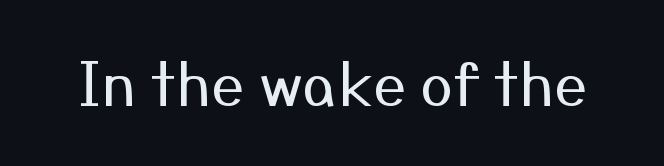
{"serif": "no", "italic": "no", "bold": "no", "weight": "regular", "width": "normal", "stroke_contrast": "medium", "x_height": "medium", "monospaced": "no", "underline": "no", "letter_spacing": "normal", "letter_spacing_em": 0.0, "glyph_px": 59}
